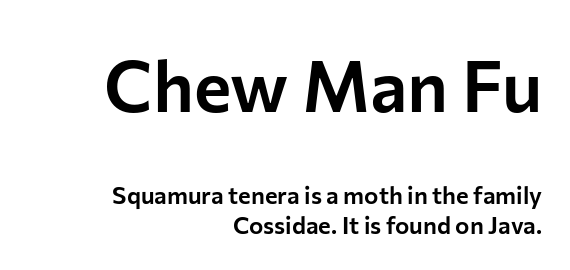
Q: Is the text italic (slanted)? A: No, it is upright.
Q: Is the typeface a serif or a sans-serif typeface? A: Sans-serif.
Q: Is the text underlined? A: No.
Q: How is the paragraph aligned? A: Right-aligned.
Q: Is the spacing between letters normal or unusually wide? A: Normal.
Q: Is the spacing between lines tight, normal or loose? A: Normal.
Q: Which block of text is set in a larger size, the first (top) or the second (bottom)? A: The first (top) one.
Q: Width (condensed, normal, or wide)? A: Normal.
Q: Stroke contrast? A: Low.
Q: x-height? A: Medium.
Q: Monospaced? A: No.
